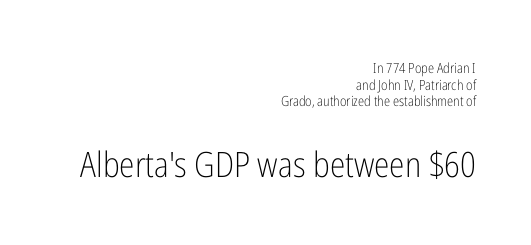
Q: Is the text bold? A: No.
Q: Is the text italic (slanted)? A: No, it is upright.
Q: Is the typeface a serif or a sans-serif typeface? A: Sans-serif.
Q: Is the text underlined? A: No.
Q: How is the paragraph aligned? A: Right-aligned.
Q: Is the spacing between letters normal or unusually wide? A: Normal.
Q: Which block of text is set in a larger size, the first (top) or the second (bottom)? A: The second (bottom) one.
Q: Width (condensed, normal, or wide)? A: Condensed.
Q: Stroke contrast? A: Low.
Q: x-height? A: Medium.
Q: Monospaced? A: No.
